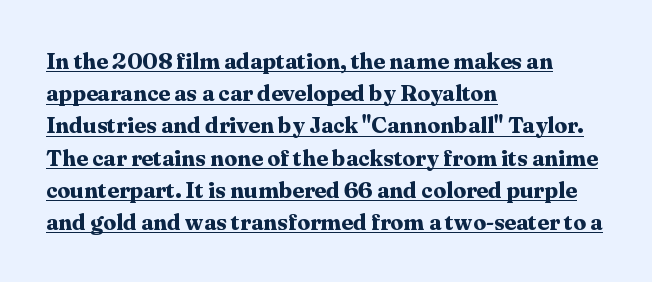
The image shows 23 px bold type, upright; set left-aligned, normal line spacing (1.4x), normal letter spacing, underlined.
